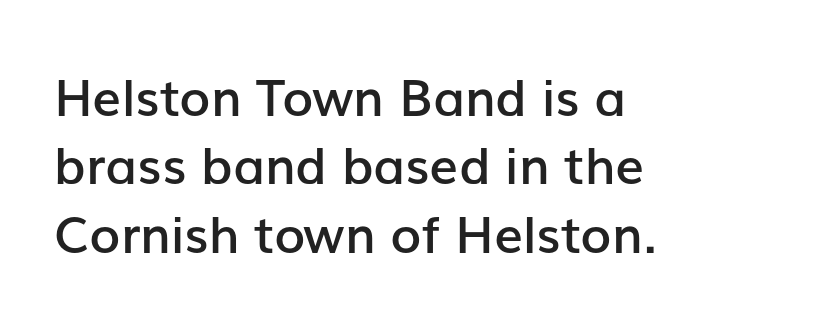
{"serif": "no", "italic": "no", "bold": "semi", "weight": "semibold", "width": "normal", "stroke_contrast": "low", "x_height": "medium", "monospaced": "no", "underline": "no", "align": "left", "line_spacing": "normal", "line_spacing_ratio": 1.34, "letter_spacing": "normal", "letter_spacing_em": 0.0, "glyph_px": 51}
